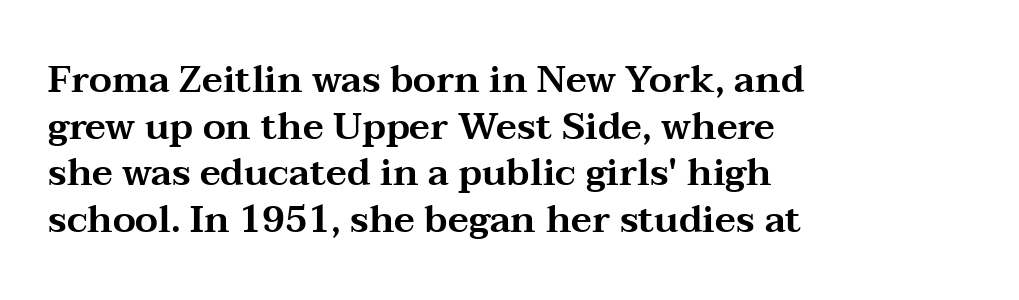
{"serif": "yes", "italic": "no", "width": "wide", "stroke_contrast": "medium", "x_height": "medium", "monospaced": "no", "underline": "no", "align": "left", "line_spacing": "normal", "line_spacing_ratio": 1.26, "letter_spacing": "normal", "letter_spacing_em": 0.0, "glyph_px": 37}
